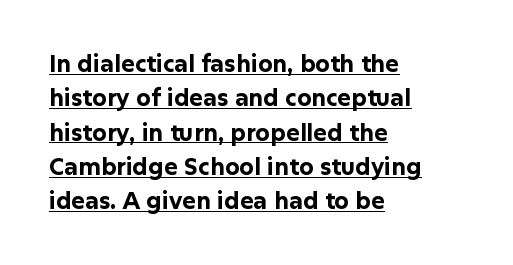
This sample keeps an unexceptional amount of space between lines. Tracking here is standard; glyphs follow each other at the usual distance. Rendered with straight, roman letterforms. These characters rest on top of a visible drawn line. As a designer I'd log this as weight 700, bold.
